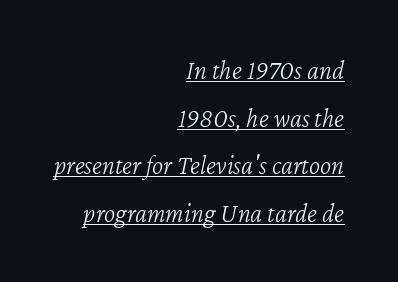
{"italic": "yes", "lean": "right", "slant_degrees": 12, "bold": "no", "underline": "yes", "align": "right", "line_spacing_ratio": 1.76, "letter_spacing": "normal", "letter_spacing_em": 0.0, "glyph_px": 27}
